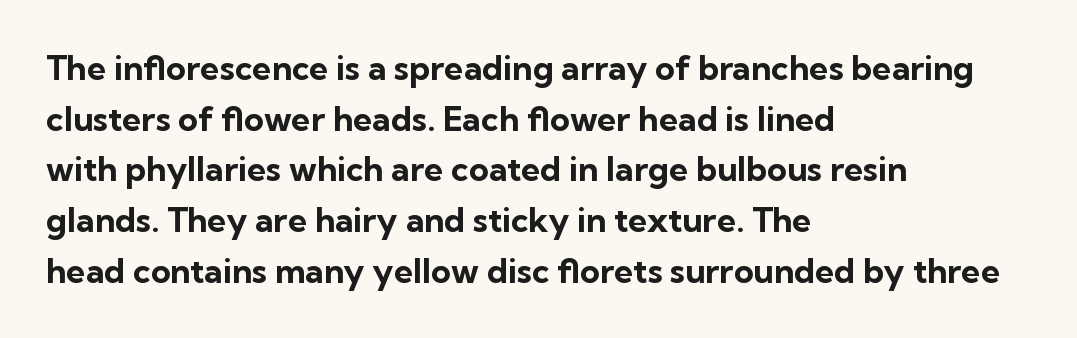
Q: Is the text bold? A: Yes.
Q: Is the text italic (slanted)? A: No, it is upright.
Q: Is the typeface a serif or a sans-serif typeface? A: Sans-serif.
Q: Is the text underlined? A: No.
Q: How is the paragraph aligned? A: Left-aligned.
Q: Is the spacing between letters normal or unusually wide? A: Normal.
Q: Is the spacing between lines tight, normal or loose? A: Normal.
Q: Width (condensed, normal, or wide)? A: Normal.
Q: Stroke contrast? A: Low.
Q: x-height? A: Medium.
Q: Monospaced? A: No.
